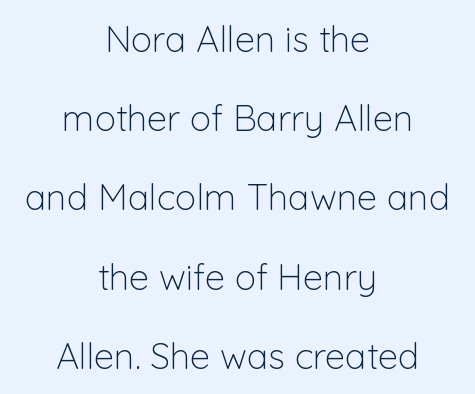
Unmarked baselines from the first word to the last. The cut favours lightness, reaching ordinary text weight at its darkest. This is roman type, the default non-slanted kind. Is this a sans? Yes — the strokes have no serifs. In terms of leading, this rendering errs on the spacious side. Horizontal alignment here is central, giving a formal, balanced look.
